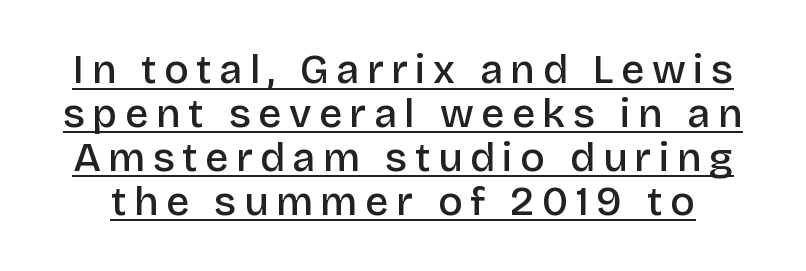
Q: Is the text bold? A: Semi-bold.
Q: Is the text italic (slanted)? A: No, it is upright.
Q: Is the typeface a serif or a sans-serif typeface? A: Sans-serif.
Q: Is the text underlined? A: Yes.
Q: Is the spacing between lines tight, normal or loose? A: Tight.
Q: Width (condensed, normal, or wide)? A: Normal.
Q: Stroke contrast? A: Low.
Q: x-height? A: Large.
Q: Monospaced? A: No.
